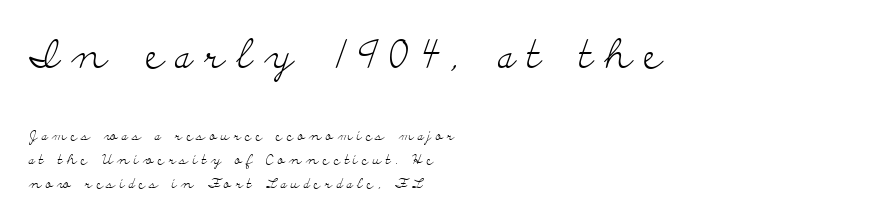
The image shows 39 px light, wide serif type; set left-aligned, normal line spacing (1.7x), unusually wide letter spacing (+0.3 em), not underlined; the first (top) block is 2.79x larger; low stroke contrast and a small x-height.
